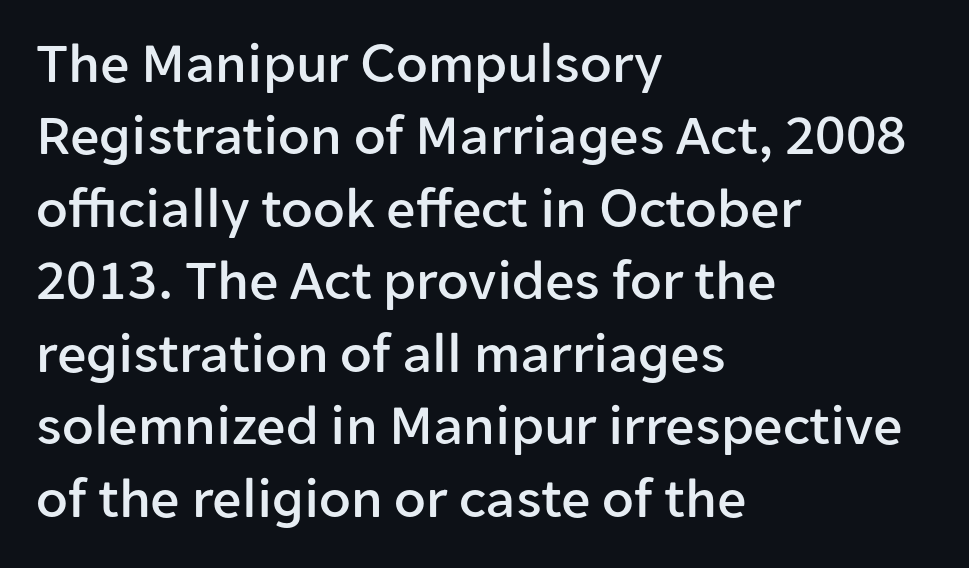
This sample uses an upright cut, with every glyph sitting square on the baseline. The designer left line spacing at the default. A typesetter would label this face a sans. This rendering leaves character spacing at its baseline value. Does the copy run flush right? No — it runs flush left.
